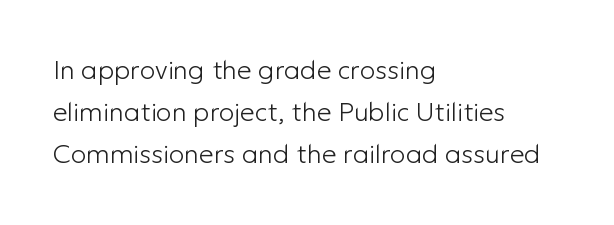
Q: Is the text bold? A: No.
Q: Is the text italic (slanted)? A: No, it is upright.
Q: Is the text underlined? A: No.
Q: How is the paragraph aligned? A: Left-aligned.
Q: Is the spacing between letters normal or unusually wide? A: Normal.
Q: Is the spacing between lines tight, normal or loose? A: Normal.
